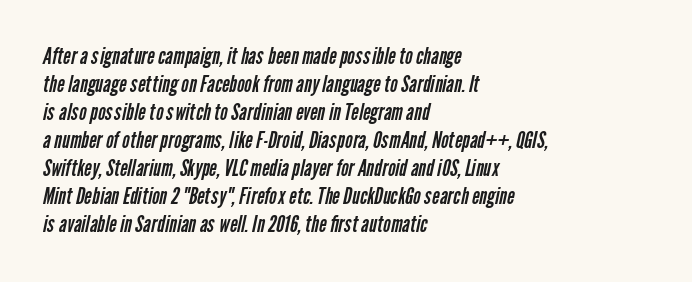
Q: Is the text bold? A: No.
Q: Is the text underlined? A: No.
Q: How is the paragraph aligned? A: Left-aligned.
Q: Is the spacing between letters normal or unusually wide? A: Normal.
